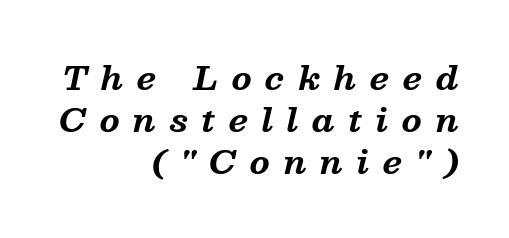
Q: Is the text bold? A: Yes.
Q: Is the text italic (slanted)? A: Yes, it leans right by about 13 degrees.
Q: Is the typeface a serif or a sans-serif typeface? A: Serif.
Q: Is the text underlined? A: No.
Q: How is the paragraph aligned? A: Right-aligned.
Q: Is the spacing between letters normal or unusually wide? A: Unusually wide.
Q: Is the spacing between lines tight, normal or loose? A: Normal.
Q: Width (condensed, normal, or wide)? A: Normal.
Q: Stroke contrast? A: Medium.
Q: x-height? A: Medium.
Q: Monospaced? A: No.
